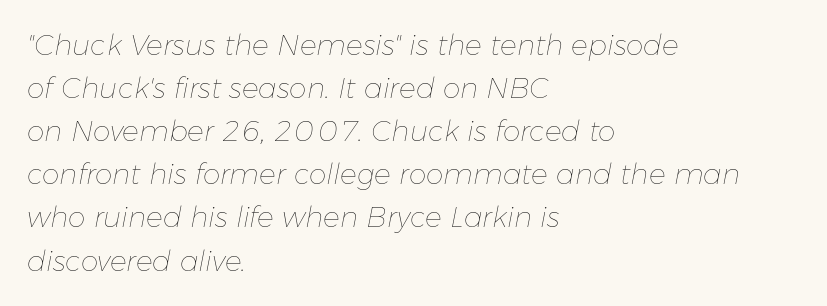
Does the copy run flush right? No — it runs flush left. Does the lettering tilt? It does — this is italic. Has an underline been added? It has not. A typesetter would call this zero additional tracking.
